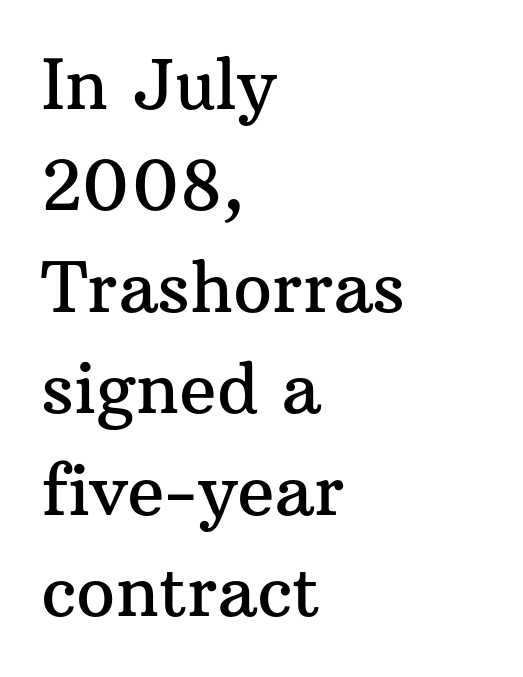
Posture: upright roman. Type style note: has serifs. The rag falls on the right side of this text block. The face used here is proportionally spaced, like ordinary book or web type. Observe the ordinary spacing: letters are neighbours, not strangers. Decoration check: the copy has no underline.
